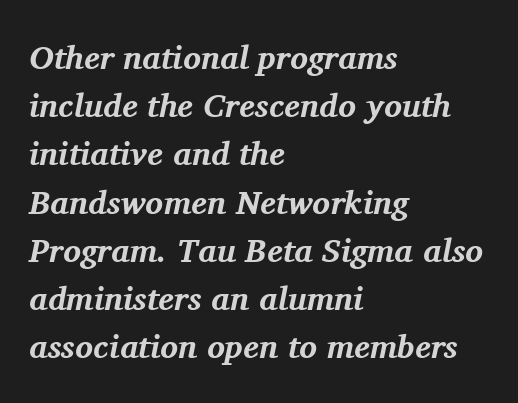
Q: Is the text bold? A: Yes.
Q: Is the text italic (slanted)? A: Yes, it leans right by about 11 degrees.
Q: Is the typeface a serif or a sans-serif typeface? A: Serif.
Q: Is the text underlined? A: No.
Q: How is the paragraph aligned? A: Left-aligned.
Q: Is the spacing between letters normal or unusually wide? A: Normal.
Q: Is the spacing between lines tight, normal or loose? A: Normal.
Q: Width (condensed, normal, or wide)? A: Normal.
Q: Stroke contrast? A: Medium.
Q: x-height? A: Medium.
Q: Monospaced? A: No.
